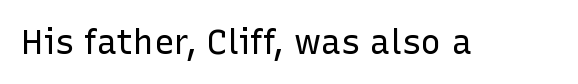
Q: Is the text bold? A: No.
Q: Is the text italic (slanted)? A: No, it is upright.
Q: Is the typeface a serif or a sans-serif typeface? A: Sans-serif.
Q: Is the text underlined? A: No.
Q: Is the spacing between letters normal or unusually wide? A: Normal.
Q: Width (condensed, normal, or wide)? A: Normal.
Q: Stroke contrast? A: Low.
Q: x-height? A: Medium.
Q: Monospaced? A: No.
